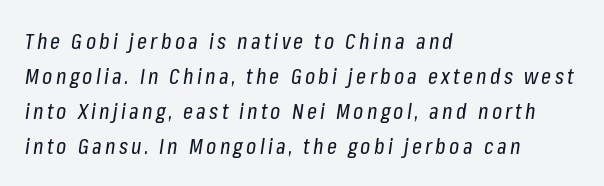
The image shows 22 px text type, italic (leaning right); set left-aligned, normal line spacing (1.59x), not underlined.
